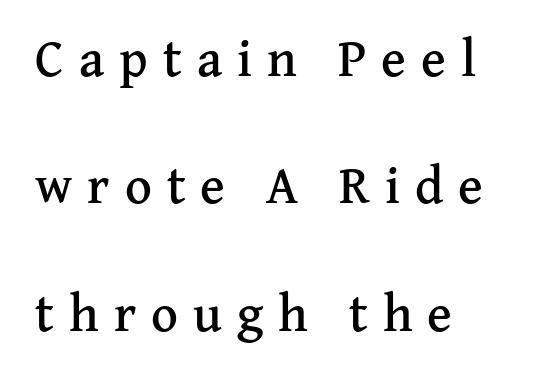
Do the characters align in a grid? No, the font is proportional. The letters stand upright; this is a roman face. Font category for this specimen: serif. Airy leading. Notice how the passage keeps a crisp vertical edge on the left only.
